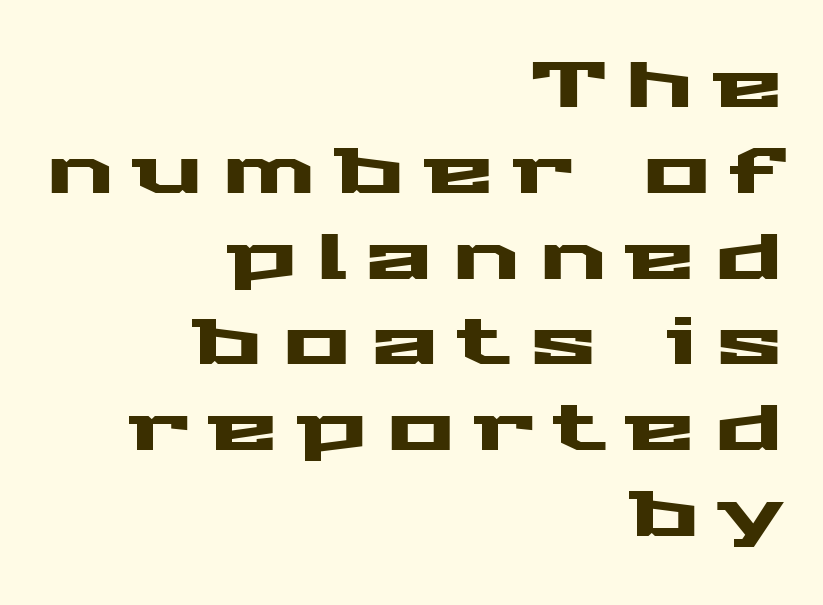
{"serif": "no", "italic": "no", "width": "wide", "stroke_contrast": "medium", "x_height": "medium", "monospaced": "no", "underline": "no", "align": "right", "line_spacing": "normal", "line_spacing_ratio": 1.34, "letter_spacing": "wide", "letter_spacing_em": 0.29, "glyph_px": 64}
